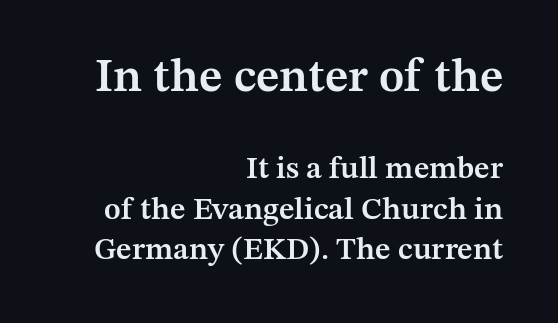
Descenders hang freely into open space. Nothing unusual about the tracking: characters are spaced as the font intends. Block one is the big one; block two sits smaller underneath. The line-height multiplier appears to be the usual default. If you drew a ruler down the right edge, every line would touch it.
